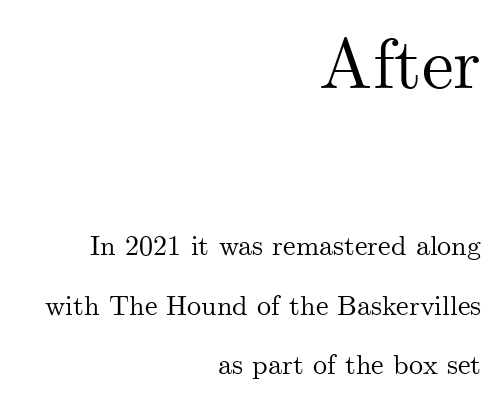
Q: Is the text italic (slanted)? A: No, it is upright.
Q: Is the typeface a serif or a sans-serif typeface? A: Serif.
Q: Is the text underlined? A: No.
Q: How is the paragraph aligned? A: Right-aligned.
Q: Is the spacing between letters normal or unusually wide? A: Normal.
Q: Is the spacing between lines tight, normal or loose? A: Loose.
Q: Which block of text is set in a larger size, the first (top) or the second (bottom)? A: The first (top) one.
Q: Width (condensed, normal, or wide)? A: Normal.
Q: Stroke contrast? A: Medium.
Q: x-height? A: Small.
Q: Monospaced? A: No.
